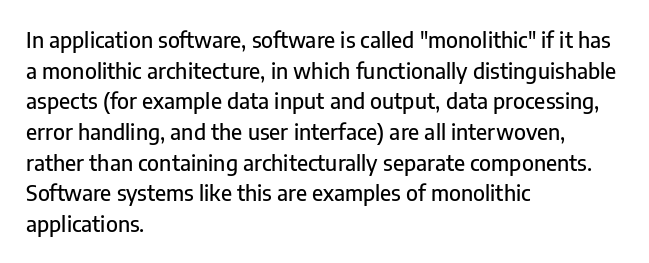
The image shows 21 px text type, upright; set left-aligned, normal line spacing (1.46x), normal letter spacing, not underlined.
